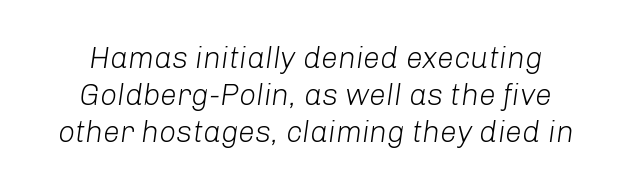
Rendered with sloped, italic letterforms. The face used here is rendered with its standard letterfit. This sample has the flowing, uneven cadence of proportional lettering. The zone under the glyphs is completely vacant. Think standard paragraph weight, or any step lighter than that.
